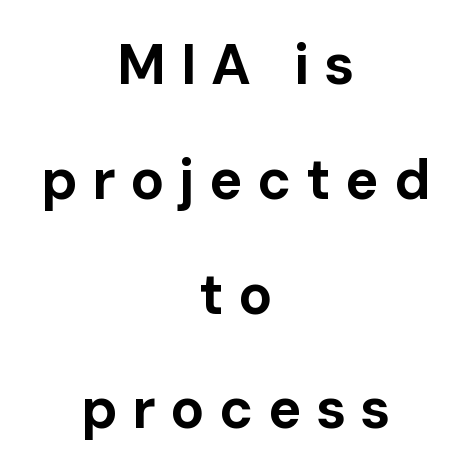
Regarding serifs, this sample does without them. Typeset on center — no edge is straight. Proportional: the letters do not fall into vertical columns. Do the letters lean? They stand straight. The lines are spread far apart with generous leading. Underlining? Definitely not there.
